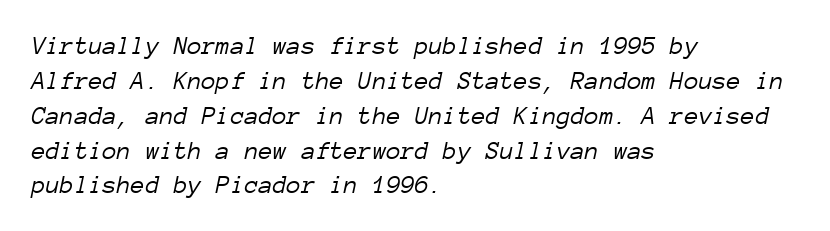
The image shows 26 px text type, italic (leaning right); set left-aligned, normal line spacing (1.34x), normal letter spacing, not underlined.
